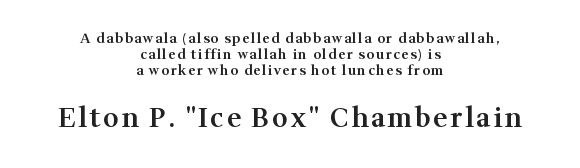
The image shows 27 px text type, upright; set centered, line spacing 1.16x, not underlined; the second (bottom) block is 1.93x larger.
